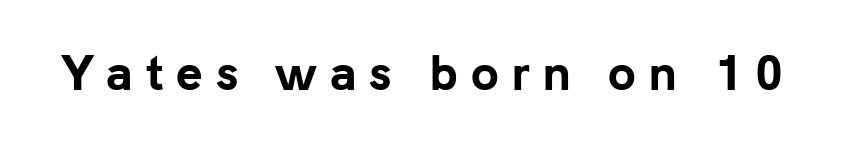
The image shows 45 px bold sans-serif type, upright; set unusually wide letter spacing (+0.28 em), not underlined; low stroke contrast and a medium x-height.
